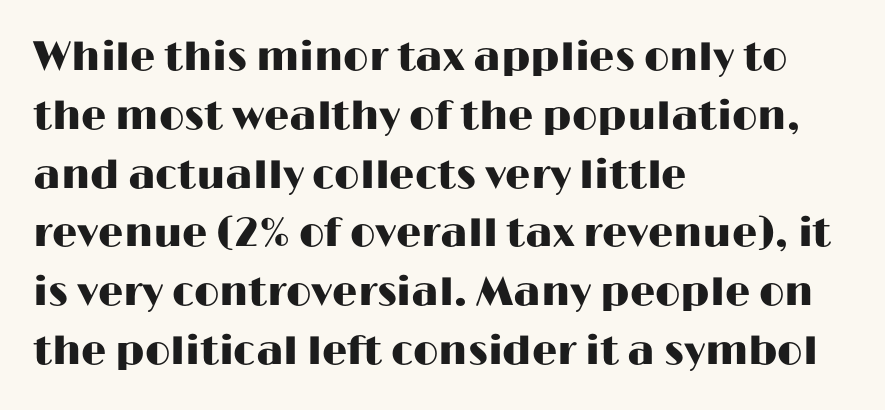
Q: Is the text italic (slanted)? A: No, it is upright.
Q: Is the typeface a serif or a sans-serif typeface? A: Sans-serif.
Q: Is the text underlined? A: No.
Q: How is the paragraph aligned? A: Left-aligned.
Q: Is the spacing between letters normal or unusually wide? A: Normal.
Q: Is the spacing between lines tight, normal or loose? A: Normal.
Q: Width (condensed, normal, or wide)? A: Wide.
Q: Stroke contrast? A: High.
Q: x-height? A: Medium.
Q: Monospaced? A: No.
